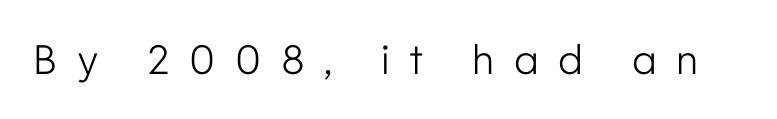
{"serif": "no", "italic": "no", "bold": "no", "weight": "light", "width": "normal", "stroke_contrast": "low", "x_height": "medium", "monospaced": "no", "underline": "no", "letter_spacing": "wide", "letter_spacing_em": 0.49, "glyph_px": 40}
